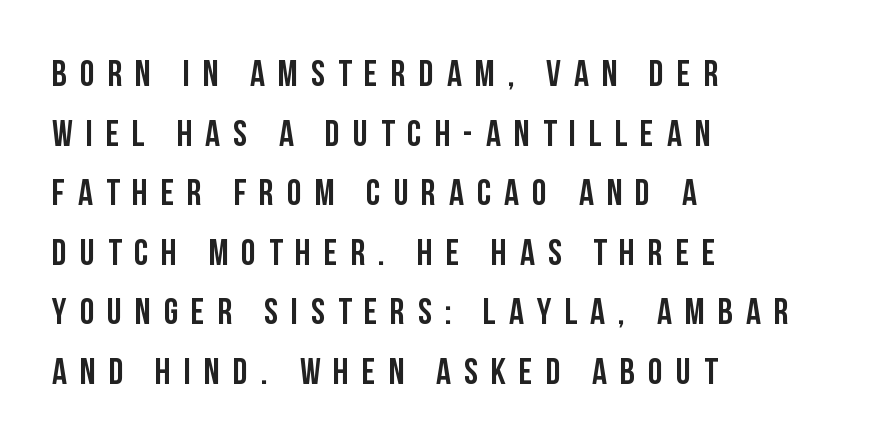
{"serif": "no", "italic": "no", "width": "condensed", "stroke_contrast": "low", "x_height": "large", "monospaced": "no", "underline": "no", "align": "left", "line_spacing": "normal", "line_spacing_ratio": 1.61, "letter_spacing": "wide", "letter_spacing_em": 0.35, "glyph_px": 37}
